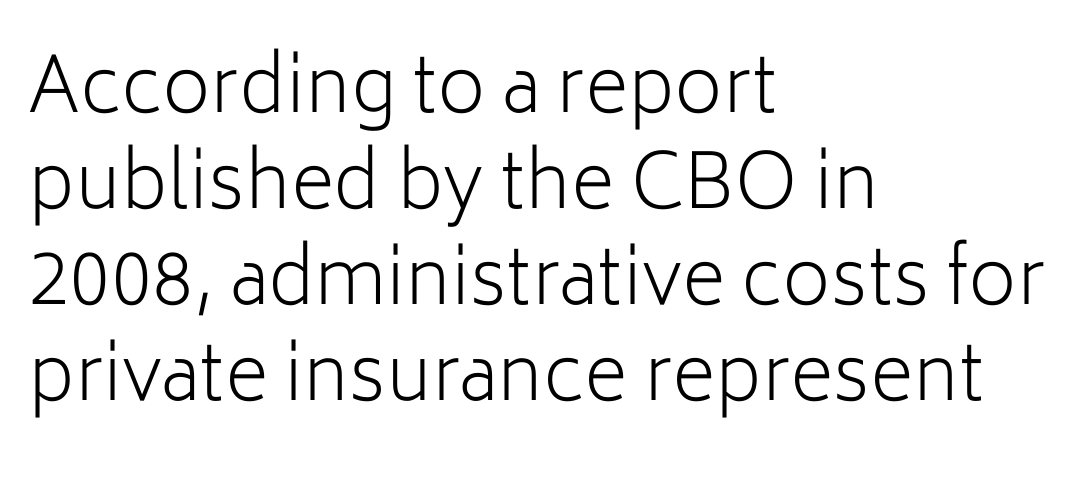
Q: Is the text bold? A: No.
Q: Is the text italic (slanted)? A: No, it is upright.
Q: Is the typeface a serif or a sans-serif typeface? A: Sans-serif.
Q: Is the text underlined? A: No.
Q: How is the paragraph aligned? A: Left-aligned.
Q: Is the spacing between letters normal or unusually wide? A: Normal.
Q: Is the spacing between lines tight, normal or loose? A: Normal.
Q: Width (condensed, normal, or wide)? A: Normal.
Q: Stroke contrast? A: Low.
Q: x-height? A: Medium.
Q: Monospaced? A: No.
